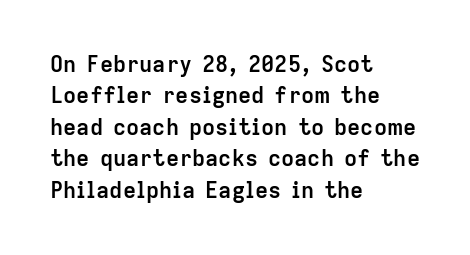
Q: Is the text bold? A: Yes.
Q: Is the text italic (slanted)? A: No, it is upright.
Q: Is the text underlined? A: No.
Q: How is the paragraph aligned? A: Left-aligned.
Q: Is the spacing between letters normal or unusually wide? A: Normal.
Q: Is the spacing between lines tight, normal or loose? A: Normal.
